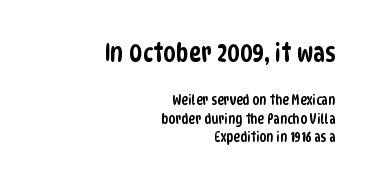
{"underline": "no", "align": "right", "line_spacing": "normal", "line_spacing_ratio": 1.32, "letter_spacing": "normal", "letter_spacing_em": 0.0, "larger_block": "first", "size_ratio": 1.86, "glyph_px": 26}
